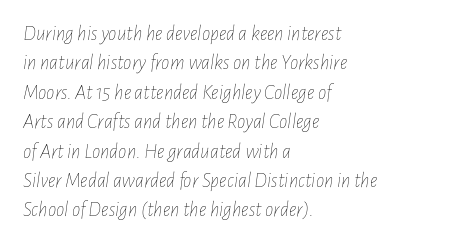
The image shows 21 px text type, italic (leaning right); set left-aligned, normal line spacing (1.4x), normal letter spacing, not underlined.
